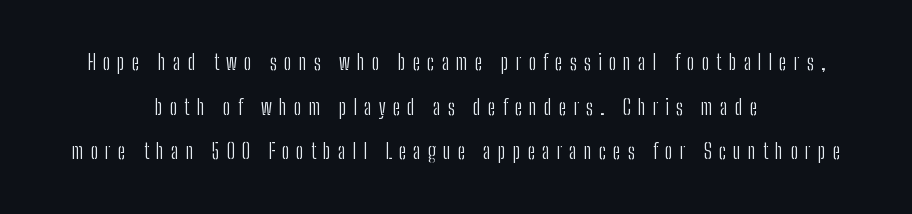
Q: Is the text bold? A: No.
Q: Is the text italic (slanted)? A: No, it is upright.
Q: Is the text underlined? A: No.
Q: How is the paragraph aligned? A: Centered.
Q: Is the spacing between letters normal or unusually wide? A: Unusually wide.
Q: Is the spacing between lines tight, normal or loose? A: Loose.
